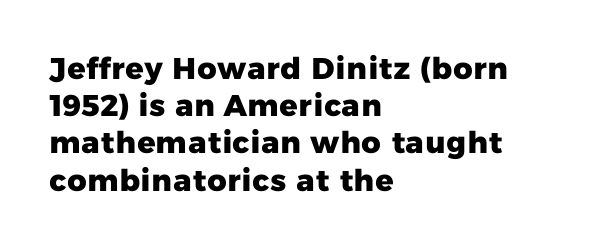
All the whitespace from short lines collects on the right. The type is set solid horizontally, with unmodified tracking. The type family on display is of the sans-serif kind. Is this a fixed-width face? No — the glyphs have proportional, varying widths. Quick note: underline off. A dark, heavy texture on the line: the type is bold.
